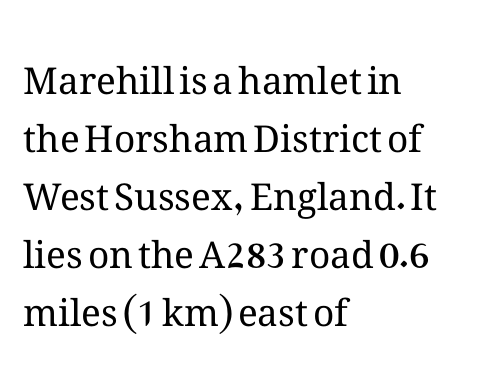
{"italic": "no", "bold": "no", "weight": "regular", "width": "normal", "stroke_contrast": "medium", "x_height": "medium", "monospaced": "no", "underline": "no", "align": "left", "line_spacing": "normal", "line_spacing_ratio": 1.57, "letter_spacing": "normal", "letter_spacing_em": 0.0, "glyph_px": 37}
